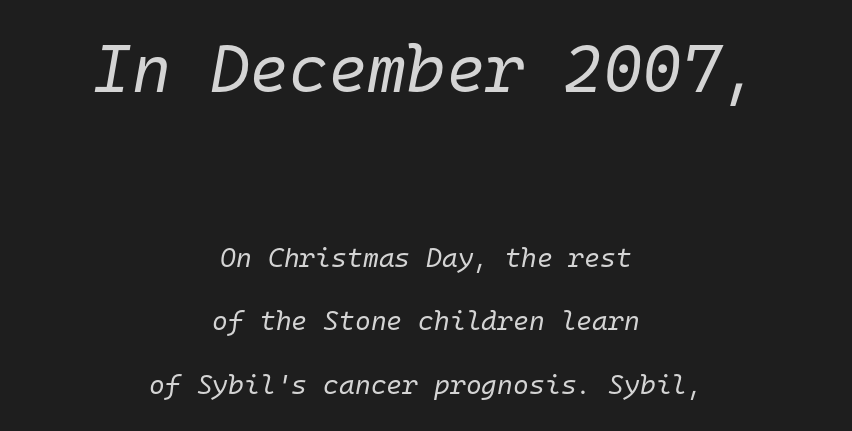
The image shows 67 px regular-weight type, italic (leaning right), monospaced; set centered, loose line spacing (2.36x), normal letter spacing, not underlined; the first (top) block is 2.48x larger; low stroke contrast and a medium x-height.
